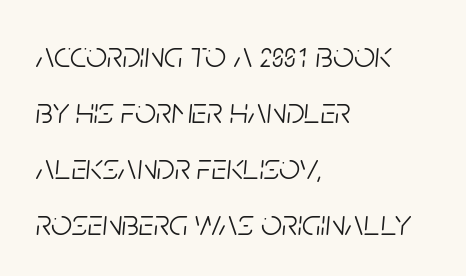
{"italic": "yes", "lean": "right", "slant_degrees": 5, "bold": "no", "weight": "light", "width": "condensed", "stroke_contrast": "low", "x_height": "large", "monospaced": "no", "underline": "no", "align": "left", "line_spacing": "normal", "line_spacing_ratio": 1.51, "letter_spacing": "normal", "letter_spacing_em": 0.0, "glyph_px": 37}
